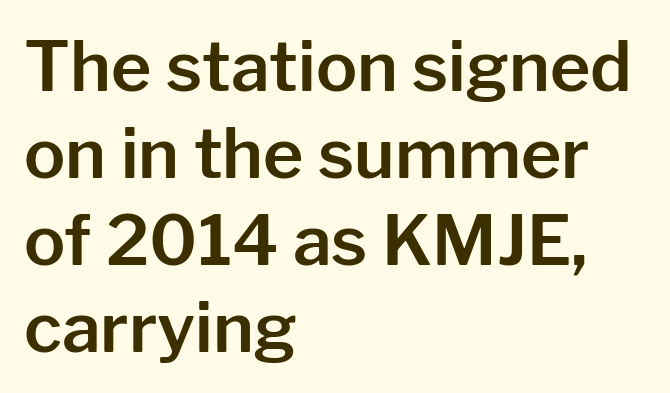
{"serif": "no", "italic": "no", "width": "normal", "stroke_contrast": "low", "x_height": "medium", "monospaced": "no", "underline": "no", "align": "left", "line_spacing": "normal", "line_spacing_ratio": 1.26, "letter_spacing": "normal", "letter_spacing_em": 0.0, "glyph_px": 69}
